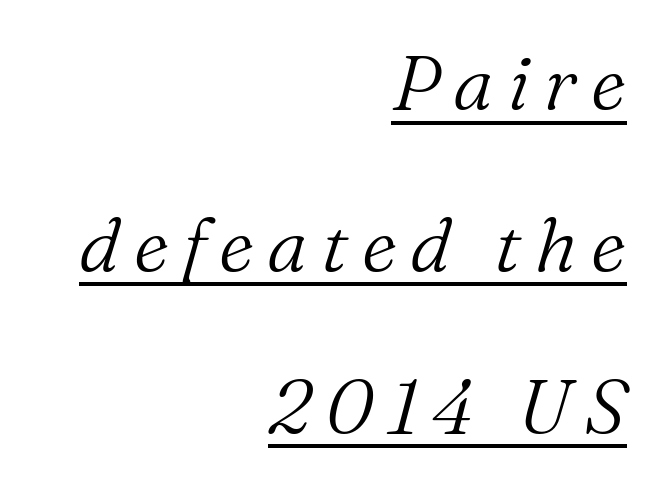
Q: Is the text bold? A: No.
Q: Is the text italic (slanted)? A: Yes, it leans right by about 16 degrees.
Q: Is the typeface a serif or a sans-serif typeface? A: Serif.
Q: Is the text underlined? A: Yes.
Q: How is the paragraph aligned? A: Right-aligned.
Q: Is the spacing between lines tight, normal or loose? A: Loose.
Q: Width (condensed, normal, or wide)? A: Normal.
Q: Stroke contrast? A: Medium.
Q: x-height? A: Medium.
Q: Monospaced? A: No.
